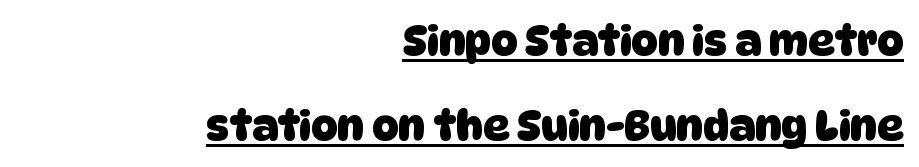
The image shows 41 px heavy sans-serif type; set right-aligned, loose line spacing (2.07x), normal letter spacing, underlined; low stroke contrast and a large x-height.
